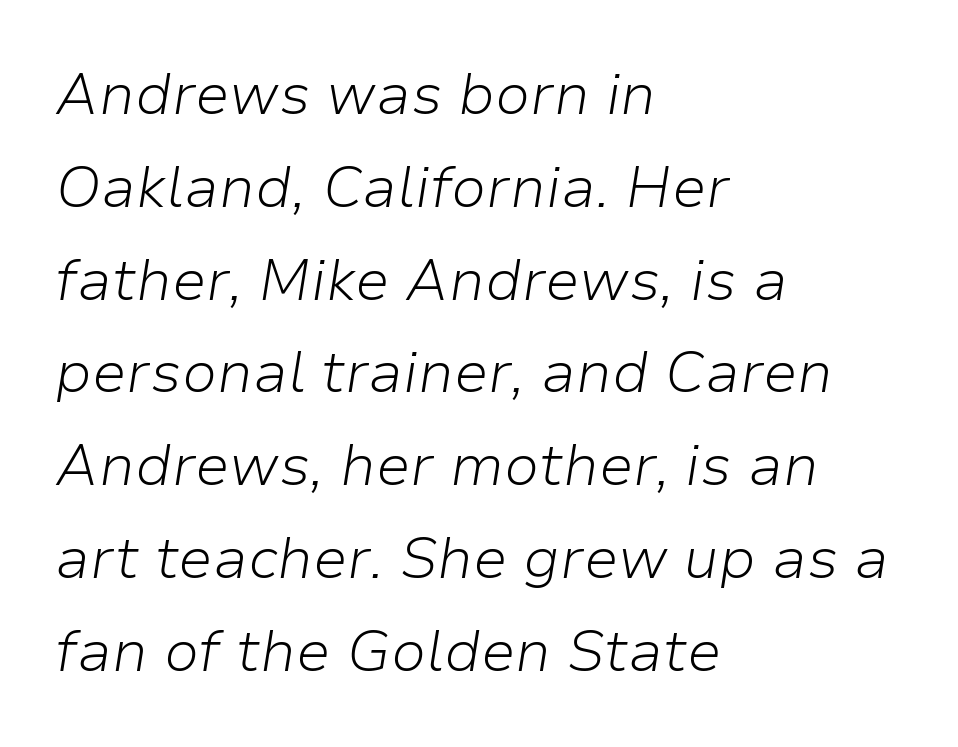
{"italic": "yes", "lean": "right", "slant_degrees": 9, "bold": "no", "weight": "light", "width": "normal", "stroke_contrast": "low", "x_height": "medium", "monospaced": "no", "underline": "no", "align": "left", "line_spacing": "normal", "line_spacing_ratio": 1.6, "letter_spacing": "normal", "letter_spacing_em": 0.0, "glyph_px": 58}
